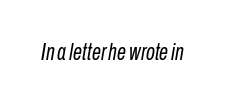
{"italic": "yes", "lean": "right", "slant_degrees": 10, "bold": "no", "underline": "no", "letter_spacing": "normal", "letter_spacing_em": 0.0, "glyph_px": 23}
